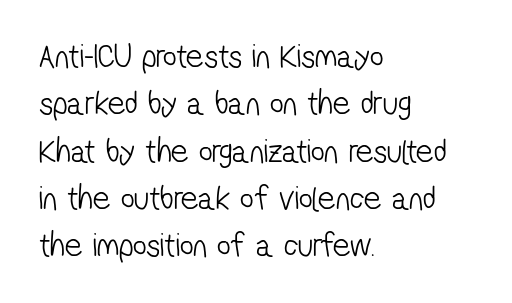
These lines keep a tight, regular rhythm from letter to letter. Observe the absence of serifs on each vertical stroke in this sample. Is the stroke heavy? The answer is a plain regular-or-lighter. The rendering uses natural spacing where letterforms have individual widths. Visually the block forms a straight wall on the left and a jagged coastline on the right. The words here are not underlined.
